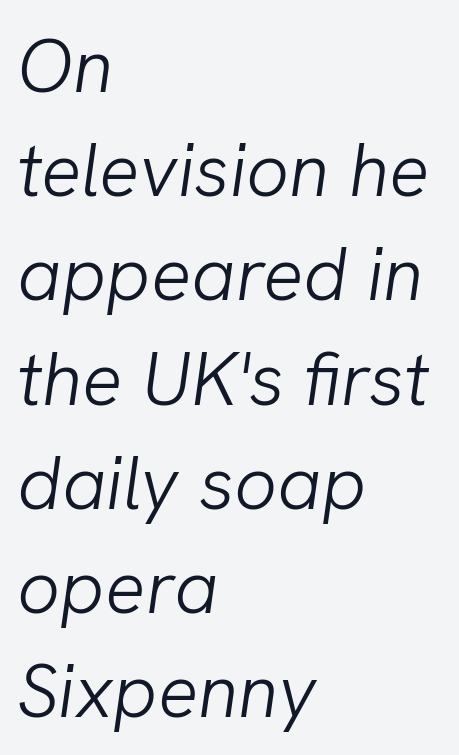
The image shows 75 px light type, italic (leaning right); set left-aligned, normal line spacing (1.39x), normal letter spacing, not underlined; low stroke contrast and a medium x-height.
